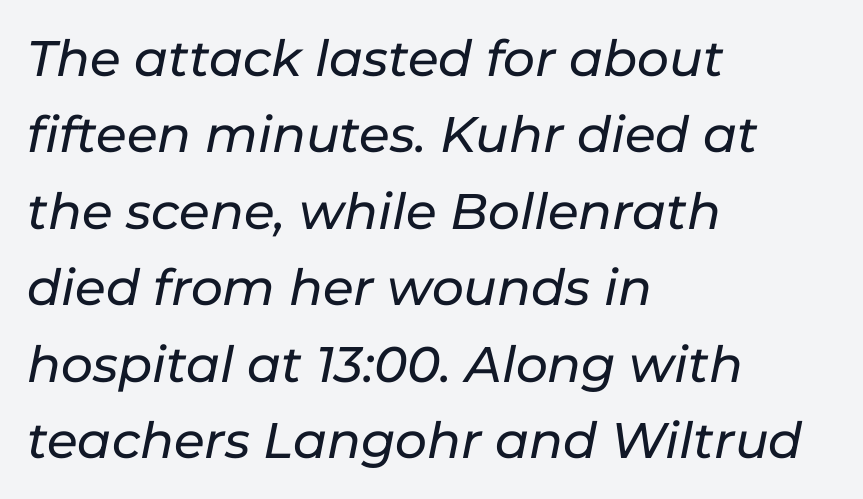
Is this a fixed-width face? No — the glyphs have proportional, varying widths. Rendered with sloped, italic letterforms. The paragraph has a hard left edge and a soft right edge. You could call the tracking neutral — neither tight nor loose. Evenly set lines give the paragraph a standard silhouette.
